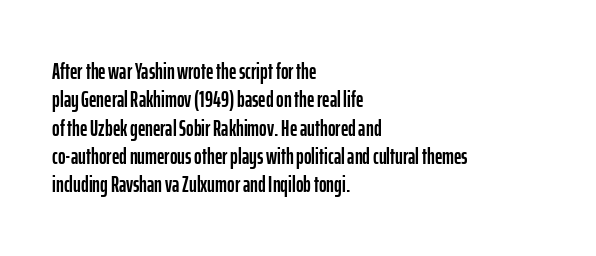
The image shows 23 px text type, upright; set left-aligned, line spacing 1.23x, normal letter spacing, not underlined.
